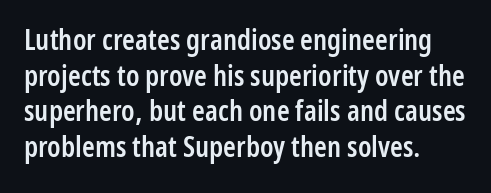
Alignment: flush left. This is the regular roman posture of the typeface. Clear beneath every line of the passage. This is the in-between weight designers call semibold or demi. Caption: standard tracking, unaltered. What kind of face is this? One without serifs — a sans.
